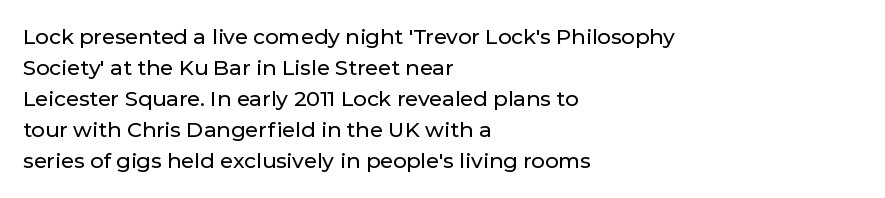
{"italic": "no", "underline": "no", "align": "left", "line_spacing": "normal", "line_spacing_ratio": 1.48, "letter_spacing": "normal", "letter_spacing_em": 0.0, "glyph_px": 21}
